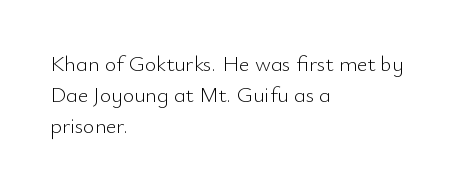
The image shows 22 px text type, upright; set left-aligned, normal line spacing (1.42x), normal letter spacing, not underlined.
